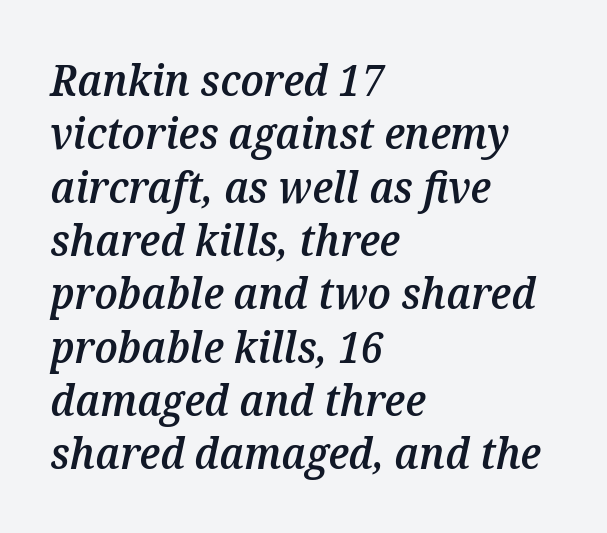
The setting favours the left margin, as ordinary paragraphs usually do. This is moderately heavy type, rendered in semibold. Decoration check: the copy has no underline. Rendered with sloped, italic letterforms. These lines keep a tight, regular rhythm from letter to letter.
